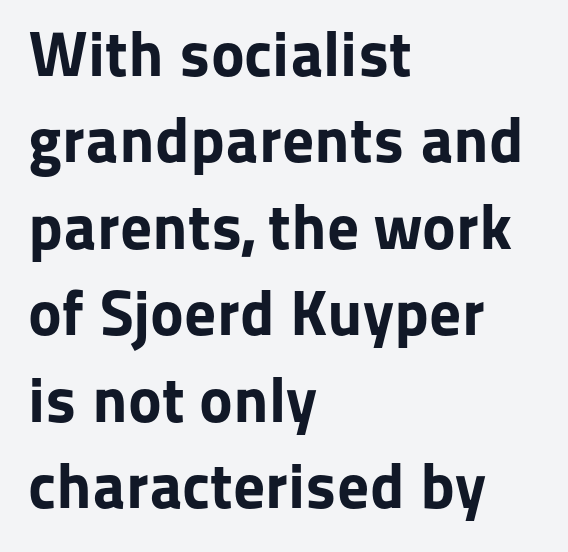
These lines were composed using upright roman letters. Caption: bold face, heavy strokes. Spacing between characters is what you'd get straight out of the box. Leading: standard. A clean baseline with only descenders dipping below it. No feet cap the strokes, marking this as sans-serif type.
